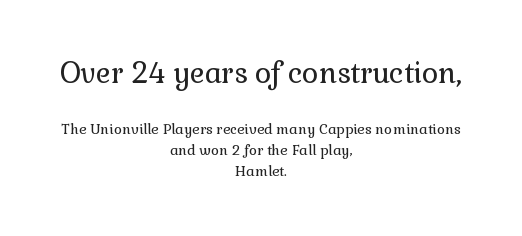
The image shows 28 px regular-weight serif type, upright; set centered, normal line spacing (1.51x), normal letter spacing, not underlined; the first (top) block is 2.0x larger; low stroke contrast and a medium x-height.
